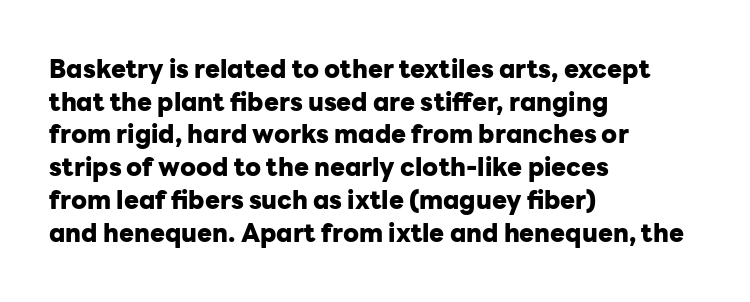
Q: Is the text bold? A: Yes.
Q: Is the text italic (slanted)? A: No, it is upright.
Q: Is the text underlined? A: No.
Q: How is the paragraph aligned? A: Left-aligned.
Q: Is the spacing between letters normal or unusually wide? A: Normal.
Q: Is the spacing between lines tight, normal or loose? A: Normal.
